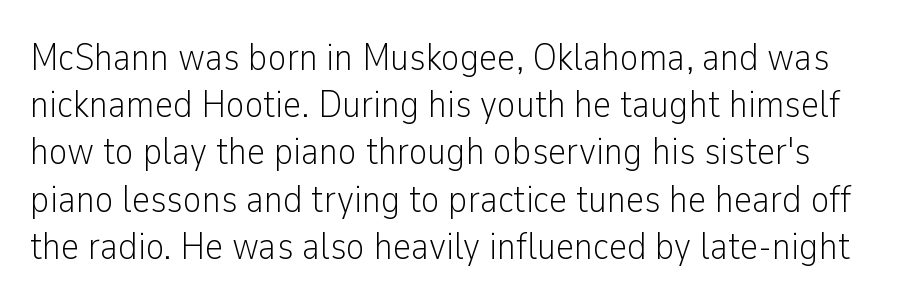
Q: Is the text bold? A: No.
Q: Is the text italic (slanted)? A: No, it is upright.
Q: Is the typeface a serif or a sans-serif typeface? A: Sans-serif.
Q: Is the text underlined? A: No.
Q: Is the spacing between letters normal or unusually wide? A: Normal.
Q: Width (condensed, normal, or wide)? A: Condensed.
Q: Stroke contrast? A: Low.
Q: x-height? A: Medium.
Q: Monospaced? A: No.
